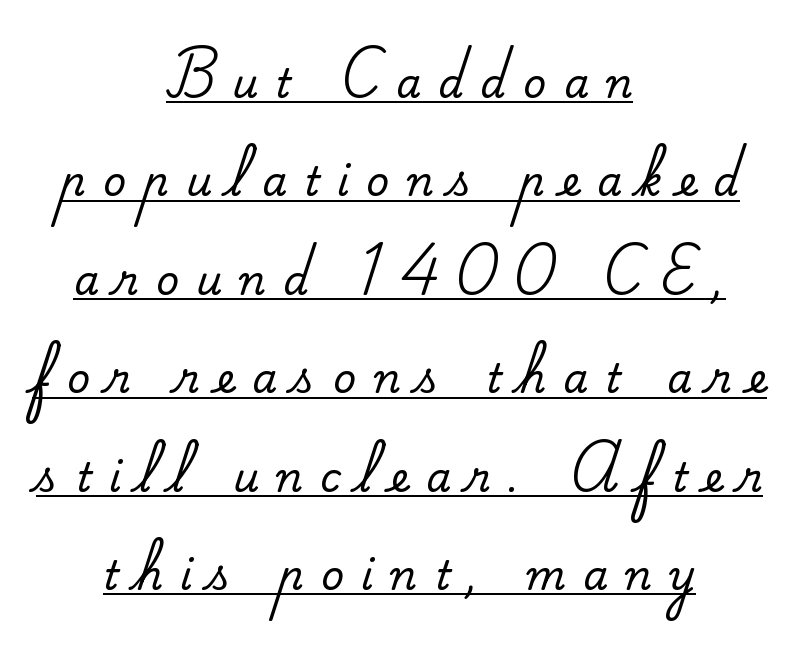
{"serif": "yes", "width": "normal", "stroke_contrast": "medium", "x_height": "small", "monospaced": "no", "underline": "yes", "align": "center", "line_spacing": "loose", "line_spacing_ratio": 2.46, "letter_spacing": "wide", "letter_spacing_em": 0.43, "glyph_px": 40}
